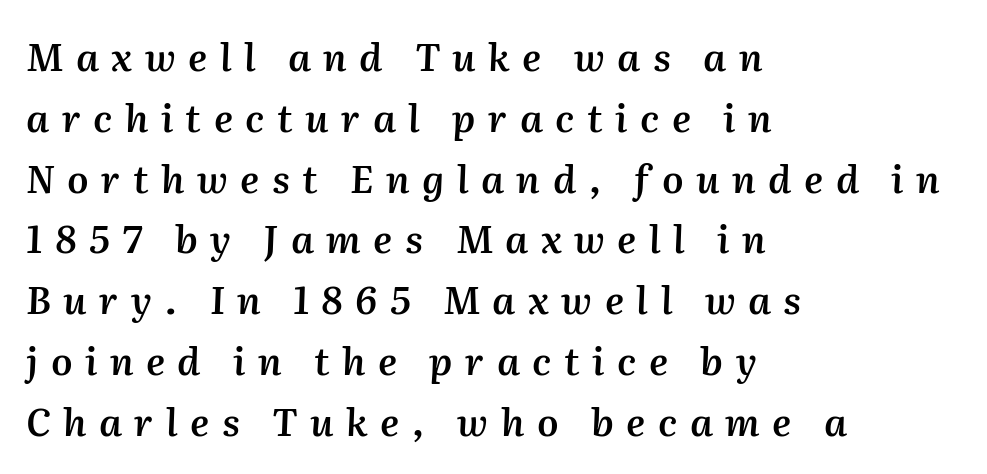
The image shows 38 px semibold type, italic (leaning right); set left-aligned, normal line spacing (1.6x), unusually wide letter spacing (+0.33 em), not underlined; medium stroke contrast and a medium x-height.
